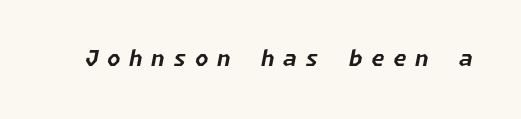
The image shows 22 px bold type, italic (leaning right); set unusually wide letter spacing (+0.38 em), not underlined.
